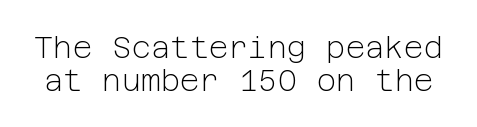
What's the leading like? Squeezed, with rows nearly overlapping. The face used here is a sans, in the tradition of grotesques and geometrics. A roman cut, with each character standing at attention. Does extra space separate the letters? No, they use regular spacing.
